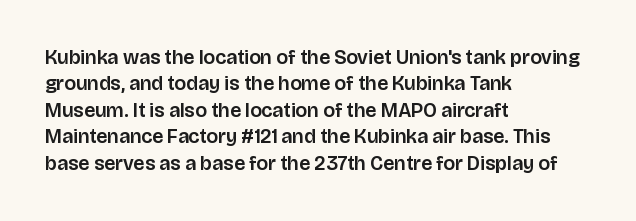
{"italic": "no", "underline": "no", "align": "left", "line_spacing": "normal", "line_spacing_ratio": 1.32, "letter_spacing": "normal", "letter_spacing_em": 0.0, "glyph_px": 20}
